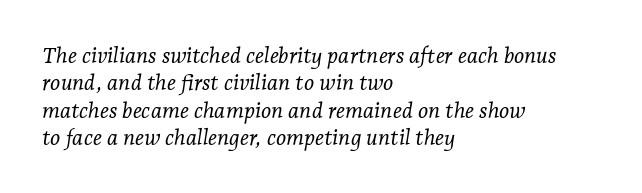
The face looks like a standard text weight, possibly lighter. All the whitespace from short lines collects on the right. In terms of posture, this sample is oblique. Check under the words: just untouched page.
